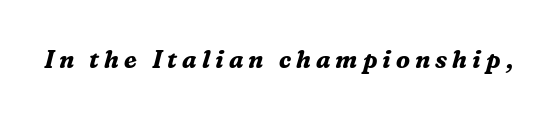
The face used here has the dense, thick strokes of a bold. In terms of posture, this sample is oblique. The line texture is sparse and dotted thanks to wide tracking. The glyphs are unaccompanied by any horizontal stroke below them.
